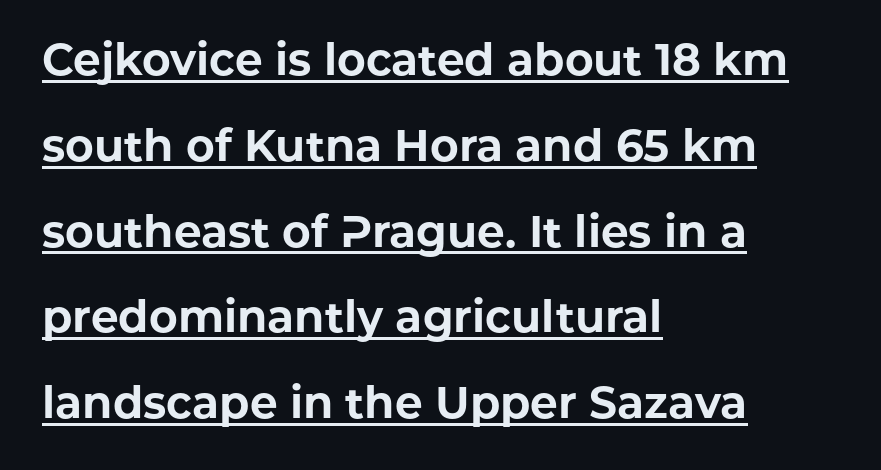
{"serif": "no", "italic": "no", "bold": "yes", "weight": "bold", "width": "normal", "stroke_contrast": "low", "x_height": "medium", "monospaced": "no", "underline": "yes", "align": "left", "line_spacing": "loose", "line_spacing_ratio": 1.95, "letter_spacing": "normal", "letter_spacing_em": 0.0, "glyph_px": 44}
